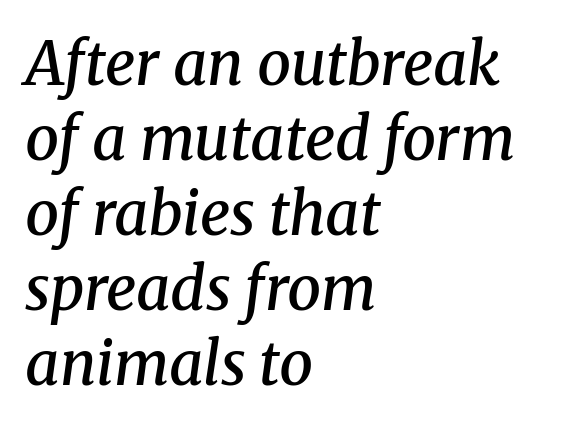
The image shows 60 px semibold serif type, italic (leaning right); set left-aligned, normal line spacing (1.25x), normal letter spacing, not underlined; medium stroke contrast and a medium x-height.
